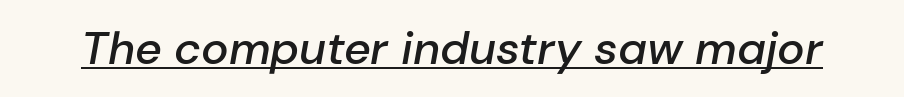
The image shows 46 px semibold type, italic (leaning right); set normal letter spacing, underlined; low stroke contrast and a medium x-height.
